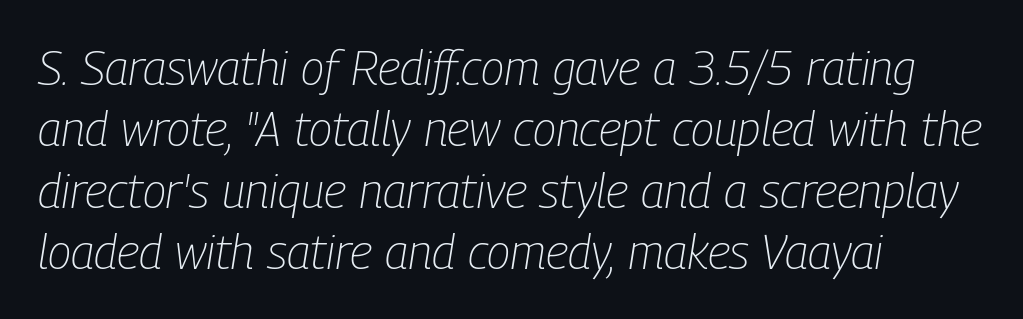
{"italic": "yes", "lean": "right", "slant_degrees": 9, "bold": "no", "weight": "light", "width": "condensed", "stroke_contrast": "low", "x_height": "medium", "monospaced": "no", "underline": "no", "align": "left", "line_spacing": "normal", "line_spacing_ratio": 1.28, "letter_spacing": "normal", "letter_spacing_em": 0.0, "glyph_px": 48}
